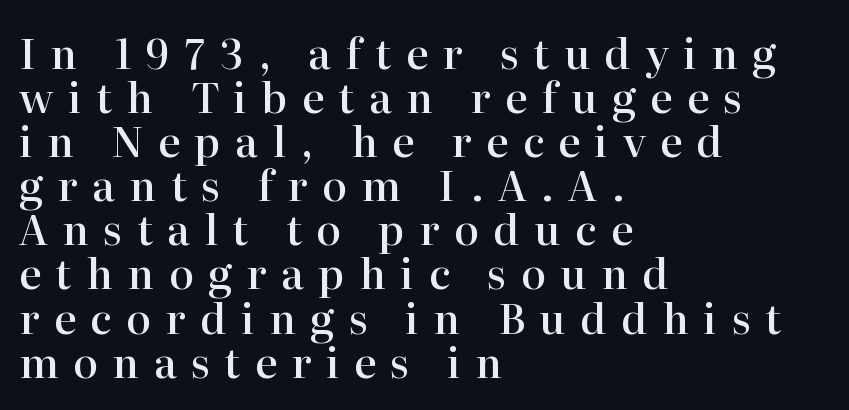
The image shows 42 px semibold serif type, upright; set left-aligned, tight line spacing (1.05x), unusually wide letter spacing (+0.34 em), not underlined; high stroke contrast and a medium x-height.
